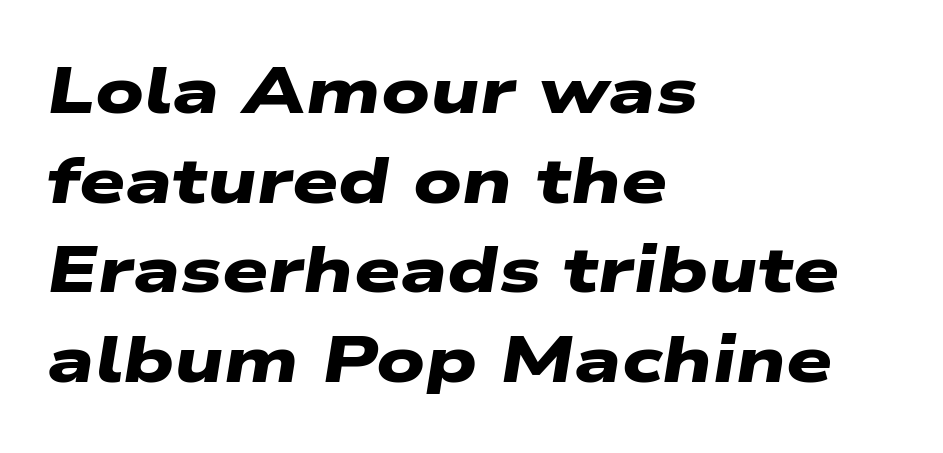
Q: Is the text bold? A: Yes.
Q: Is the typeface a serif or a sans-serif typeface? A: Sans-serif.
Q: Is the text underlined? A: No.
Q: How is the paragraph aligned? A: Left-aligned.
Q: Is the spacing between letters normal or unusually wide? A: Normal.
Q: Is the spacing between lines tight, normal or loose? A: Normal.
Q: Width (condensed, normal, or wide)? A: Wide.
Q: Stroke contrast? A: Low.
Q: x-height? A: Medium.
Q: Monospaced? A: No.
